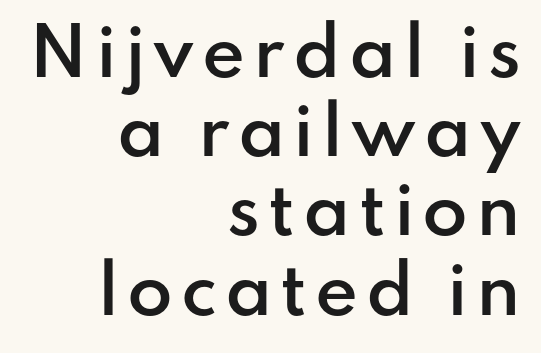
The typesetting leans somewhat heavy: a semibold. The specimen reads as upright at a glance. Anything drawn beneath the words? Only blank space. Stroke terminals: plain, sans-serif. A typesetter would call this proportional, since set widths differ per character.
